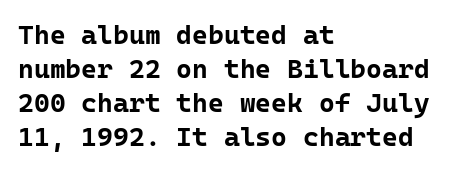
The image shows 27 px bold type, upright; set left-aligned, normal line spacing (1.26x), normal letter spacing, not underlined.
